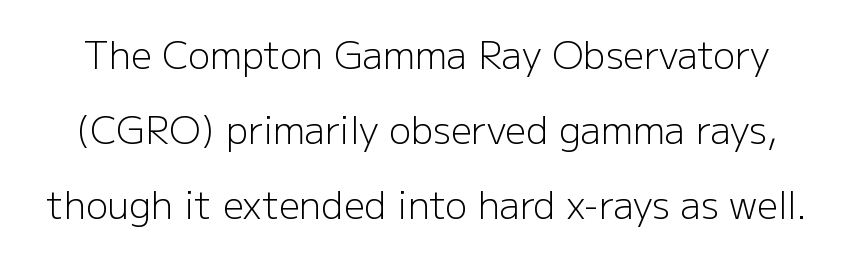
The gaps between neighbouring characters are ordinary and unremarkable. The letters stand upright; this is a roman face. Has an underline been added? It has not. Heaviness? Minimal to ordinary, like unemphasized prose.
